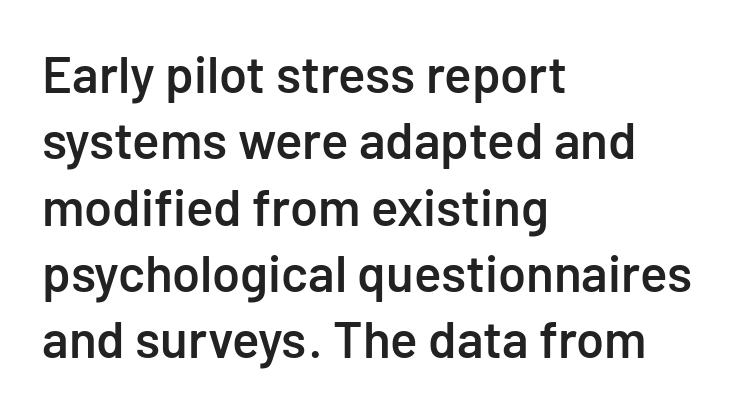
Q: Is the text bold? A: Semi-bold.
Q: Is the text italic (slanted)? A: No, it is upright.
Q: Is the typeface a serif or a sans-serif typeface? A: Sans-serif.
Q: Is the text underlined? A: No.
Q: How is the paragraph aligned? A: Left-aligned.
Q: Is the spacing between letters normal or unusually wide? A: Normal.
Q: Is the spacing between lines tight, normal or loose? A: Normal.
Q: Width (condensed, normal, or wide)? A: Normal.
Q: Stroke contrast? A: Low.
Q: x-height? A: Medium.
Q: Monospaced? A: No.
